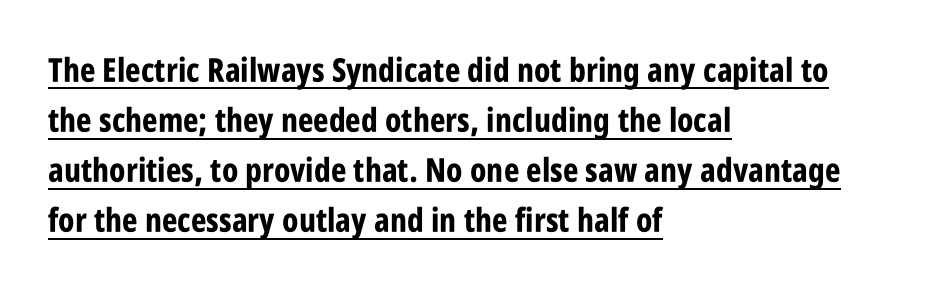
The image shows 33 px bold, condensed sans-serif type, upright; set left-aligned, normal line spacing (1.52x), normal letter spacing, underlined; low stroke contrast and a large x-height.
